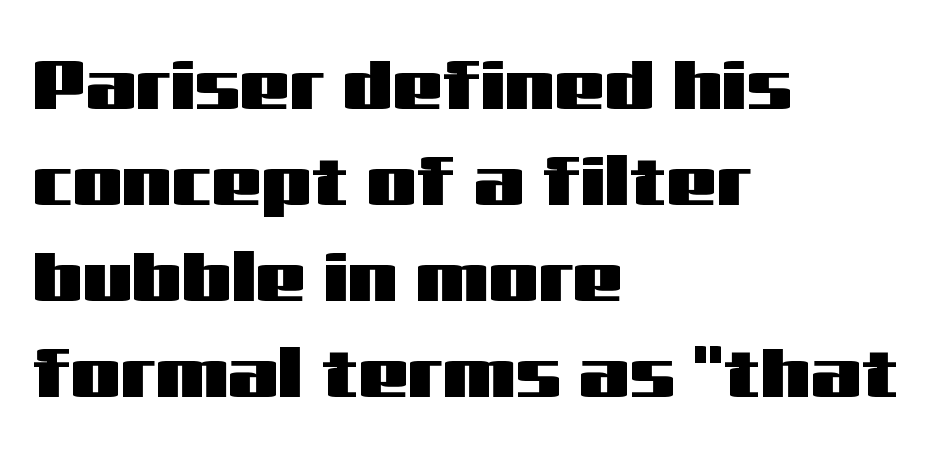
The image shows 71 px wide sans-serif type, upright; set left-aligned, normal line spacing (1.35x), normal letter spacing, not underlined; medium stroke contrast and a medium x-height.
